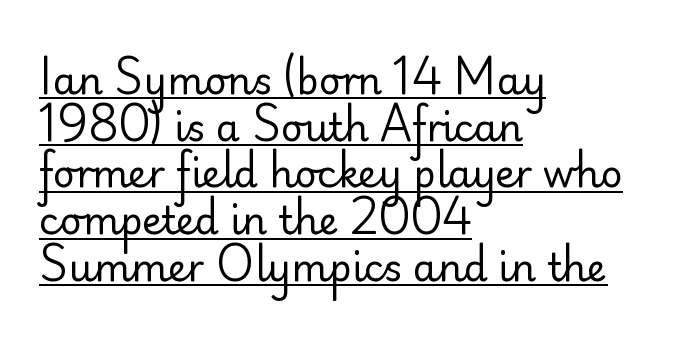
The face used here appears with an underline applied. Unbolded letterforms with no extra heft. Tracking here is standard; glyphs follow each other at the usual distance. Regarding serifs, this sample does without them. The letters advance in unequal steps, a hallmark of proportional type.
